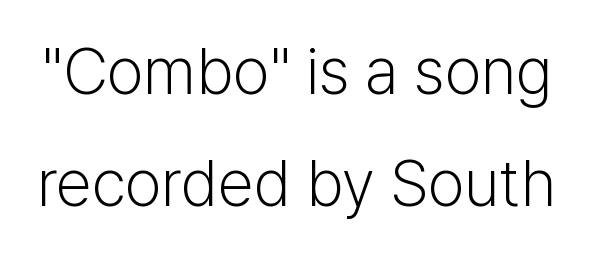
Q: Is the text bold? A: No.
Q: Is the text italic (slanted)? A: No, it is upright.
Q: Is the typeface a serif or a sans-serif typeface? A: Sans-serif.
Q: Is the text underlined? A: No.
Q: Is the spacing between letters normal or unusually wide? A: Normal.
Q: Width (condensed, normal, or wide)? A: Normal.
Q: Stroke contrast? A: Low.
Q: x-height? A: Medium.
Q: Monospaced? A: No.
